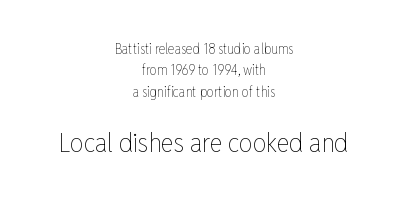
The image shows 27 px text type, upright; set centered, normal line spacing (1.52x), normal letter spacing, not underlined; the second (bottom) block is 1.93x larger.
